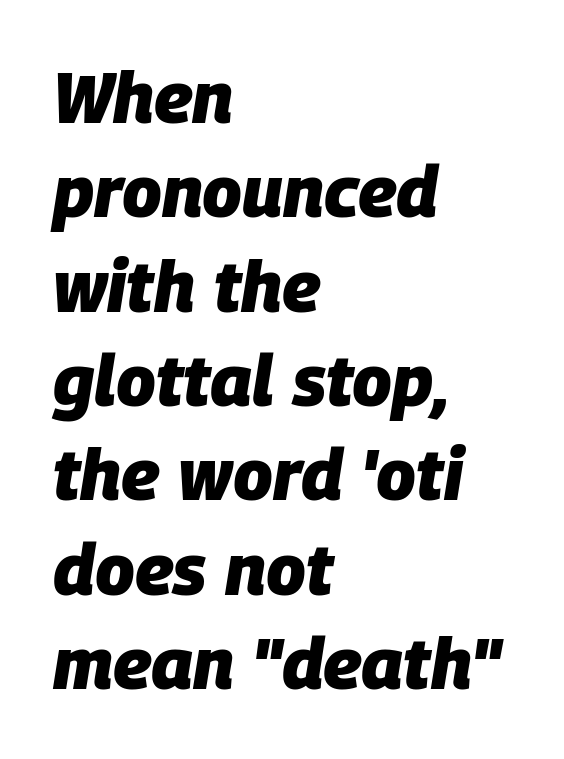
The image shows 72 px heavy type, italic (leaning right); set left-aligned, normal line spacing (1.31x), normal letter spacing, not underlined; low stroke contrast and a large x-height.
